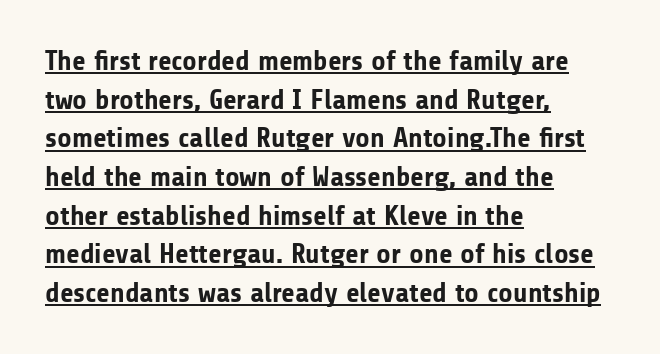
{"serif": "no", "italic": "no", "bold": "yes", "weight": "bold", "width": "normal", "stroke_contrast": "low", "x_height": "medium", "monospaced": "no", "underline": "yes", "align": "left", "line_spacing": "normal", "line_spacing_ratio": 1.38, "letter_spacing": "normal", "letter_spacing_em": 0.0, "glyph_px": 28}
